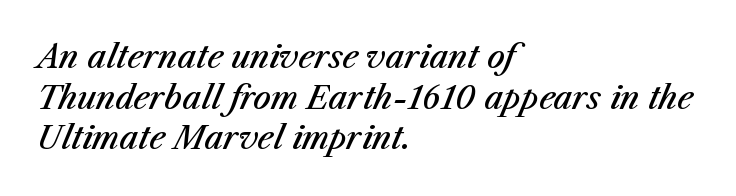
Q: Is the text bold? A: Semi-bold.
Q: Is the text italic (slanted)? A: Yes, it leans right by about 23 degrees.
Q: Is the text underlined? A: No.
Q: How is the paragraph aligned? A: Left-aligned.
Q: Is the spacing between letters normal or unusually wide? A: Normal.
Q: Is the spacing between lines tight, normal or loose? A: Normal.
Q: Width (condensed, normal, or wide)? A: Normal.
Q: Stroke contrast? A: Medium.
Q: x-height? A: Medium.
Q: Monospaced? A: No.
